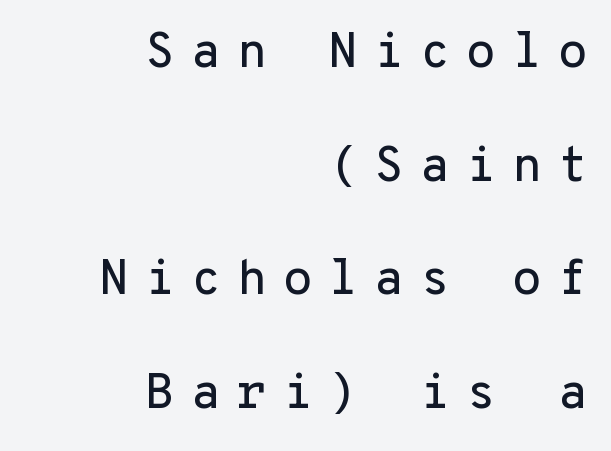
Words float on clear page, feet unadorned. Italic? Not at all — the glyphs are vertical. A typesetter would call this monospace, since all characters share one set width. One-word summary of the alignment: right.
